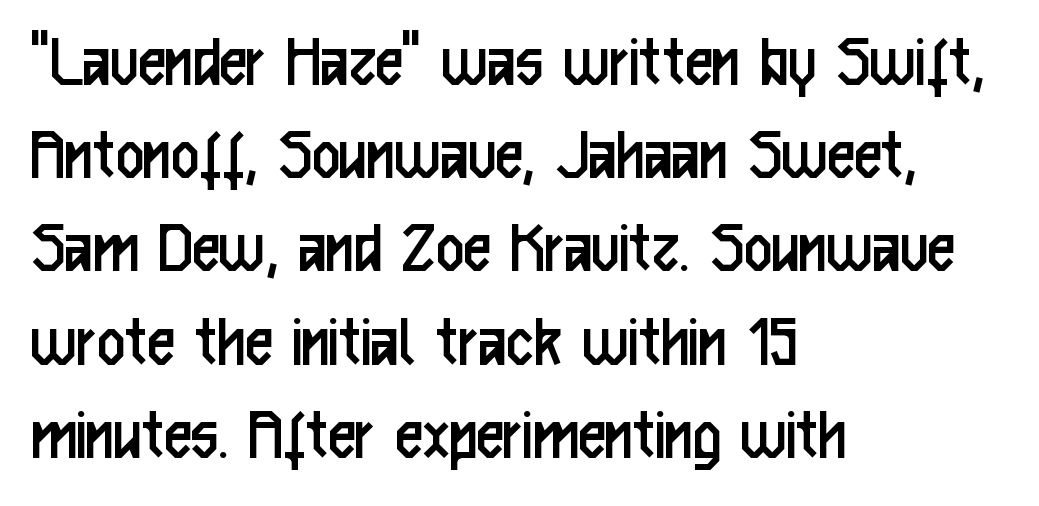
The image shows 77 px regular-weight, condensed sans-serif type, upright; set left-aligned, line spacing 1.21x, normal letter spacing, not underlined; low stroke contrast and a medium x-height.
